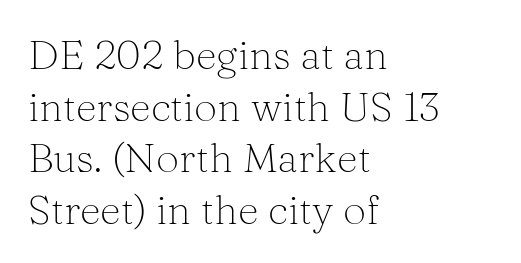
The image shows 41 px light serif type, upright; set left-aligned, normal line spacing (1.26x), normal letter spacing, not underlined; medium stroke contrast and a medium x-height.
